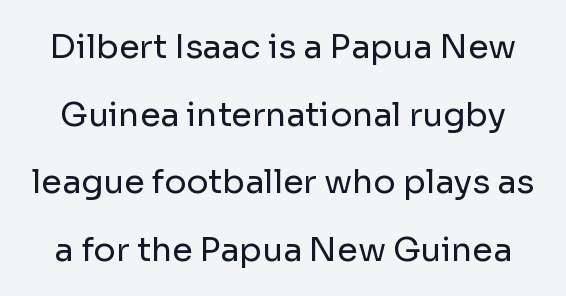
{"serif": "no", "italic": "no", "bold": "no", "weight": "regular", "width": "normal", "stroke_contrast": "low", "x_height": "medium", "monospaced": "no", "underline": "no", "line_spacing": "loose", "line_spacing_ratio": 2.05, "letter_spacing": "normal", "letter_spacing_em": 0.0, "glyph_px": 33}
